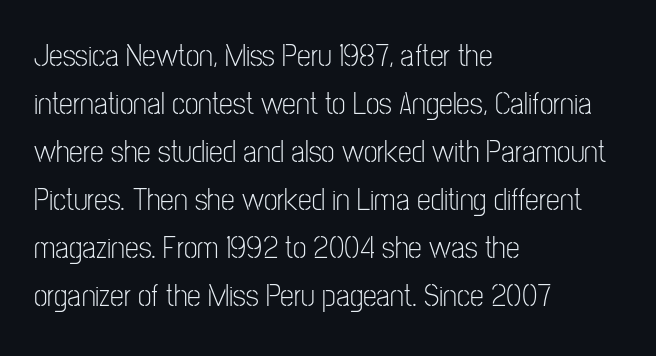
{"serif": "no", "italic": "no", "bold": "no", "weight": "light", "width": "condensed", "stroke_contrast": "low", "x_height": "medium", "monospaced": "no", "underline": "no", "align": "left", "line_spacing": "normal", "line_spacing_ratio": 1.55, "letter_spacing": "normal", "letter_spacing_em": 0.0, "glyph_px": 31}
